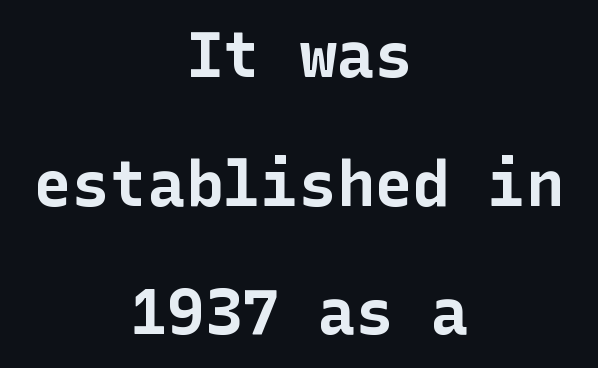
The image shows 63 px bold sans-serif type, upright; set centered, loose line spacing (2.04x), normal letter spacing, not underlined; low stroke contrast and a medium x-height.
